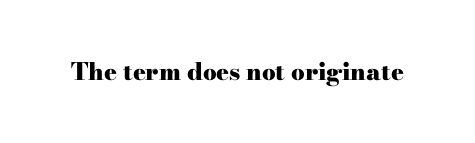
{"italic": "no", "bold": "yes", "underline": "no", "letter_spacing": "normal", "letter_spacing_em": 0.0, "glyph_px": 24}
